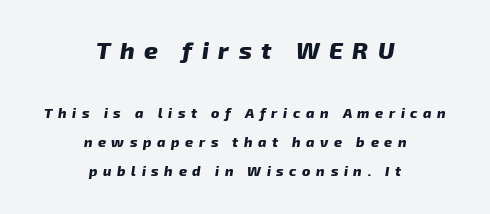
Q: Is the text bold? A: Yes.
Q: Is the text italic (slanted)? A: Yes, it leans right by about 8 degrees.
Q: Is the text underlined? A: No.
Q: How is the paragraph aligned? A: Centered.
Q: Is the spacing between letters normal or unusually wide? A: Unusually wide.
Q: Is the spacing between lines tight, normal or loose? A: Loose.
Q: Which block of text is set in a larger size, the first (top) or the second (bottom)? A: The first (top) one.
